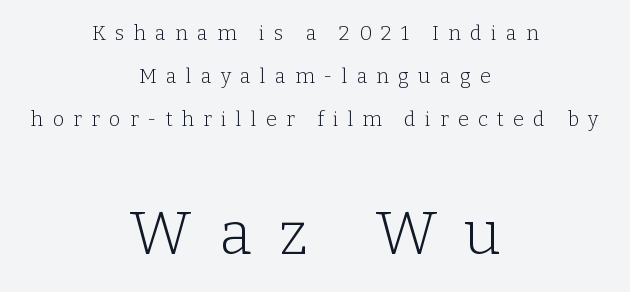
The lines in this sample share a center point and differ in where they start and stop. The letterforms stand isolated, each surrounded by extra space. Check the space under the baseline: it is left empty. One glance says open: line gaps are wider than usual. Letterform terminals end in serifs throughout the passage. Character widths vary here, with narrow letters taking less room than wide ones.
